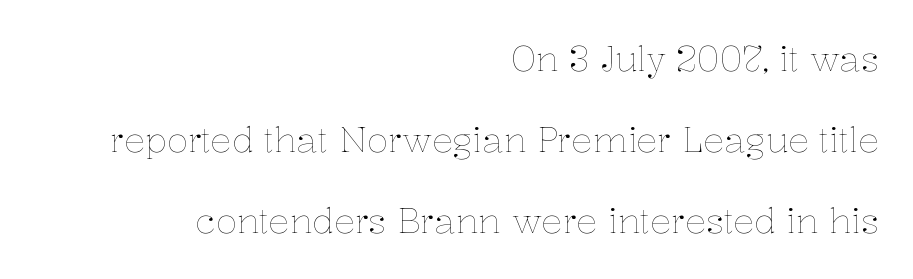
The image shows 35 px thin type, upright; set right-aligned, loose line spacing (2.32x), normal letter spacing, not underlined; low stroke contrast and a medium x-height.
